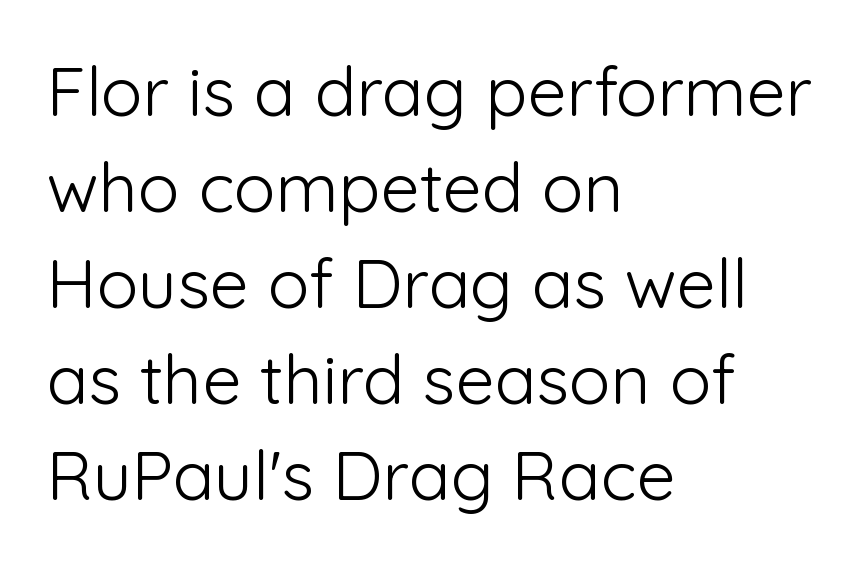
Q: Is the text bold? A: No.
Q: Is the text italic (slanted)? A: No, it is upright.
Q: Is the typeface a serif or a sans-serif typeface? A: Sans-serif.
Q: Is the text underlined? A: No.
Q: How is the paragraph aligned? A: Left-aligned.
Q: Is the spacing between letters normal or unusually wide? A: Normal.
Q: Is the spacing between lines tight, normal or loose? A: Normal.
Q: Width (condensed, normal, or wide)? A: Normal.
Q: Stroke contrast? A: Low.
Q: x-height? A: Medium.
Q: Monospaced? A: No.
